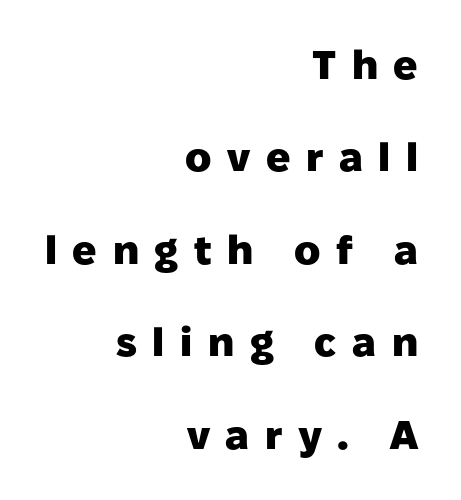
{"serif": "no", "italic": "no", "bold": "yes", "weight": "heavy", "width": "normal", "stroke_contrast": "low", "x_height": "medium", "monospaced": "no", "underline": "no", "align": "right", "line_spacing": "loose", "line_spacing_ratio": 2.31, "letter_spacing": "wide", "letter_spacing_em": 0.39, "glyph_px": 40}
